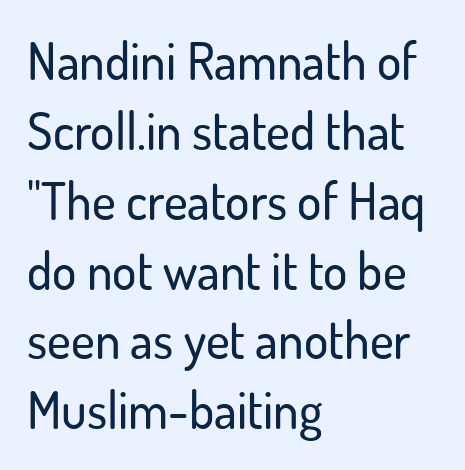
Caption: standard tracking, unaltered. Quick note: underline off. If you measured baseline to baseline, you'd find a middling distance. The rag falls on the right side of this text block. No feet cap the strokes, marking this as sans-serif type.
